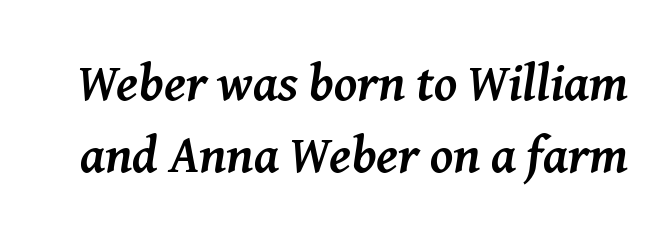
The image shows 52 px semibold serif type, italic (leaning right); set normal line spacing (1.38x), normal letter spacing, not underlined; medium stroke contrast and a medium x-height.
